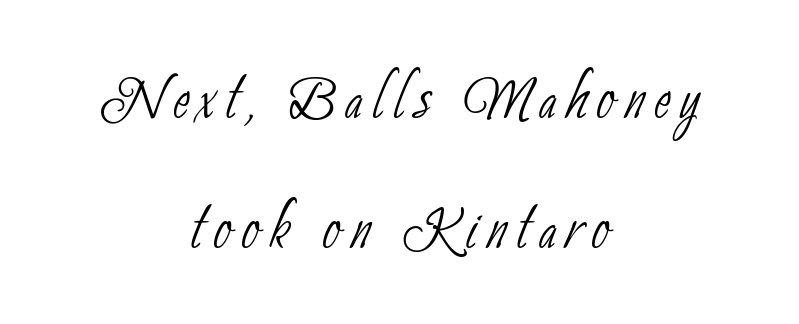
The designer went with a sans here, leaving each stem footless. Here the designer chose a conventional face with non-uniform glyph widths. Normally led — the rows are evenly, conventionally spaced. A centered setting, common on invitations and titles, is used for this passage. Summary of weight: not heavy and not bold. Clear beneath every line of the passage.
